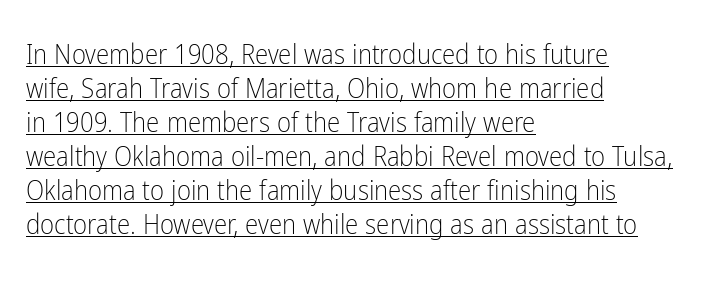
The image shows 27 px text type, upright; set left-aligned, normal line spacing (1.26x), normal letter spacing, underlined.
